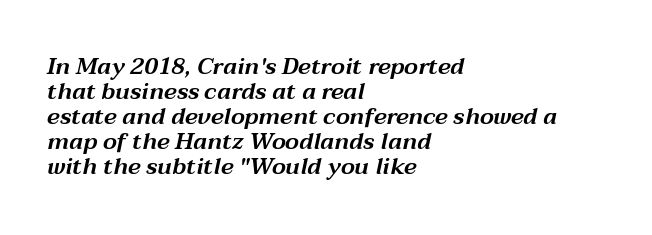
Words appear dense and cohesive because spacing is normal. The area under the type is left untouched. Style check: oblique. The rendering anchors every line to the left-hand side.
